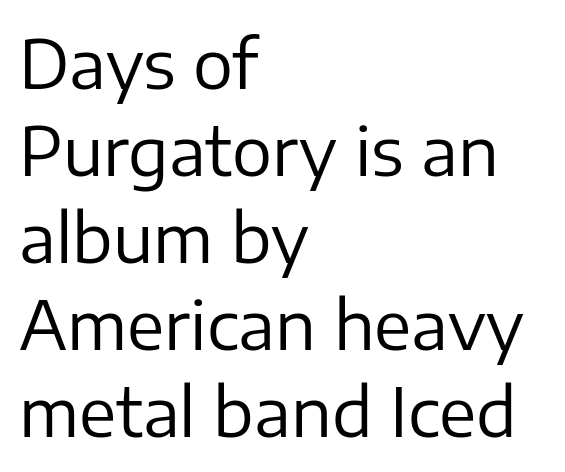
The image shows 67 px regular-weight sans-serif type, upright; set left-aligned, normal line spacing (1.3x), normal letter spacing, not underlined; low stroke contrast and a medium x-height.
